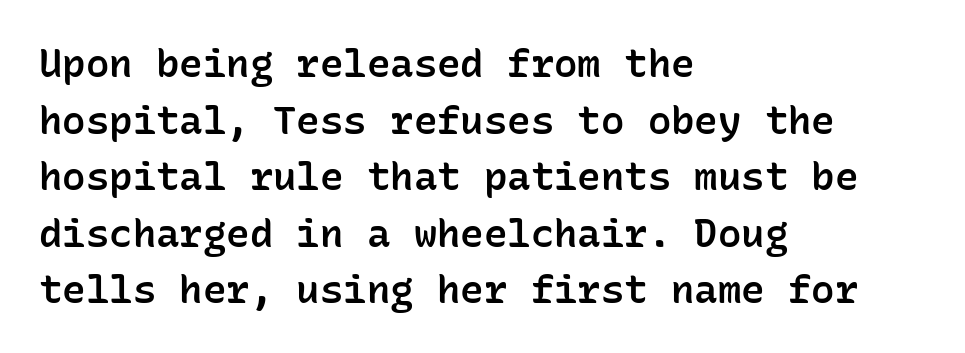
Students, note that the glyphs here touch the page at normal intervals. Look at the stroke-to-counter ratio: somewhat heavy, a semibold. Rendered with straight, roman letterforms. The lines sit at an ordinary, default distance from one another.
